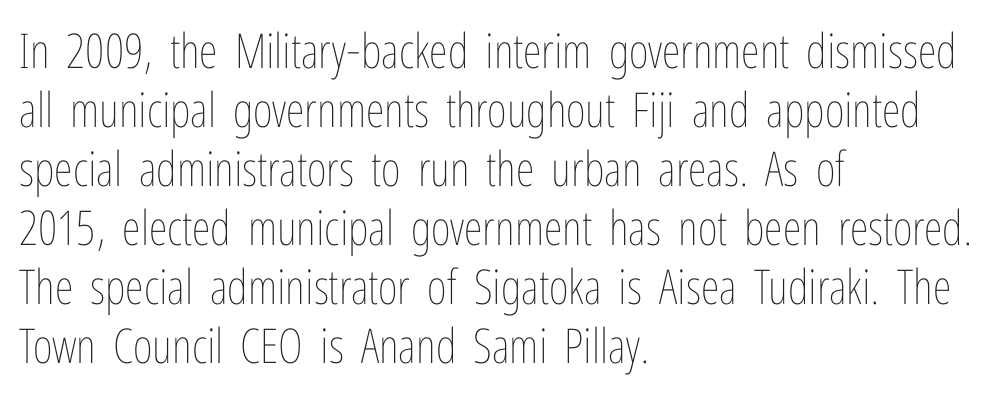
The image shows 48 px thin, condensed type, upright; set left-aligned, line spacing 1.23x, normal letter spacing, not underlined; low stroke contrast and a medium x-height.
